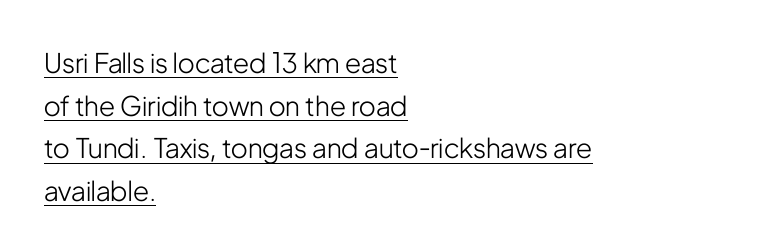
Q: Is the text bold? A: No.
Q: Is the text italic (slanted)? A: No, it is upright.
Q: Is the text underlined? A: Yes.
Q: How is the paragraph aligned? A: Left-aligned.
Q: Is the spacing between letters normal or unusually wide? A: Normal.
Q: Is the spacing between lines tight, normal or loose? A: Normal.
